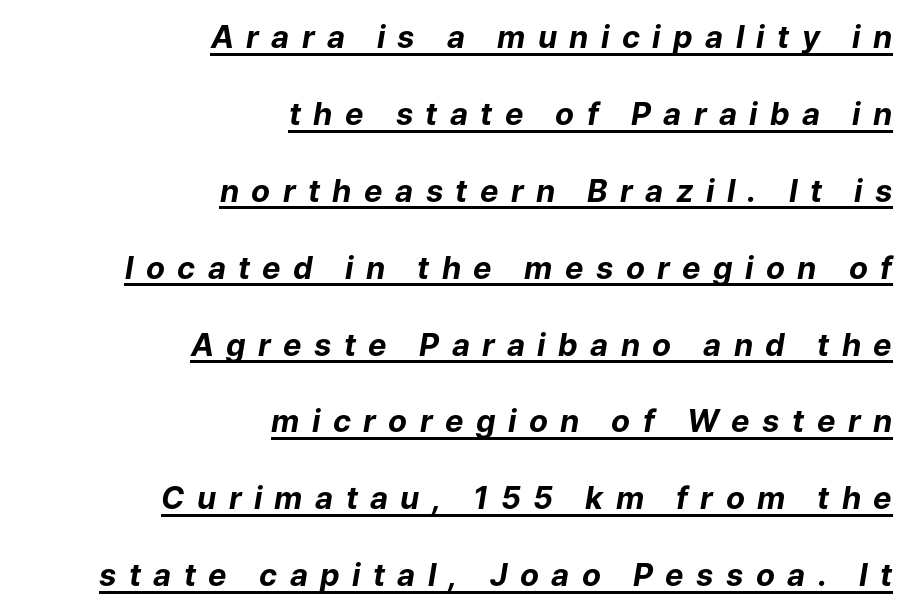
A typesetter would call this leading open, well beyond the default. The line texture is sparse and dotted thanks to wide tracking. Here the designer chose a conventional face with non-uniform glyph widths. All the whitespace from short lines collects on the left.
